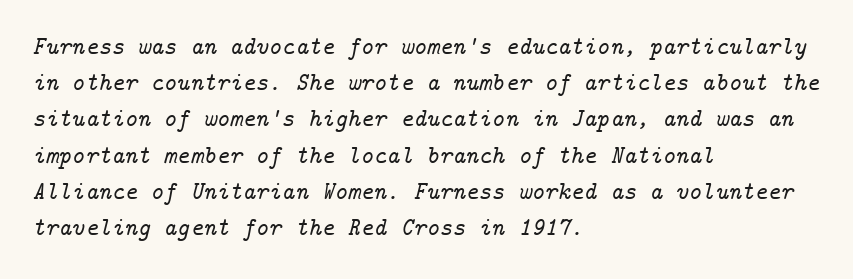
{"italic": "yes", "lean": "right", "slant_degrees": 14, "underline": "no", "align": "left", "line_spacing": "normal", "line_spacing_ratio": 1.45, "letter_spacing": "normal", "letter_spacing_em": 0.0, "glyph_px": 25}
